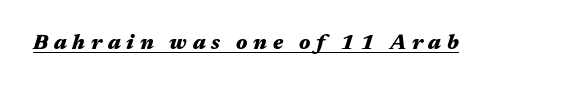
Look at the stroke-to-counter ratio: heavy, a bold. Beneath each row of characters lies a ruled line. Glyph-to-glyph distance is far greater than everyday printed text. In terms of posture, this sample is oblique.
